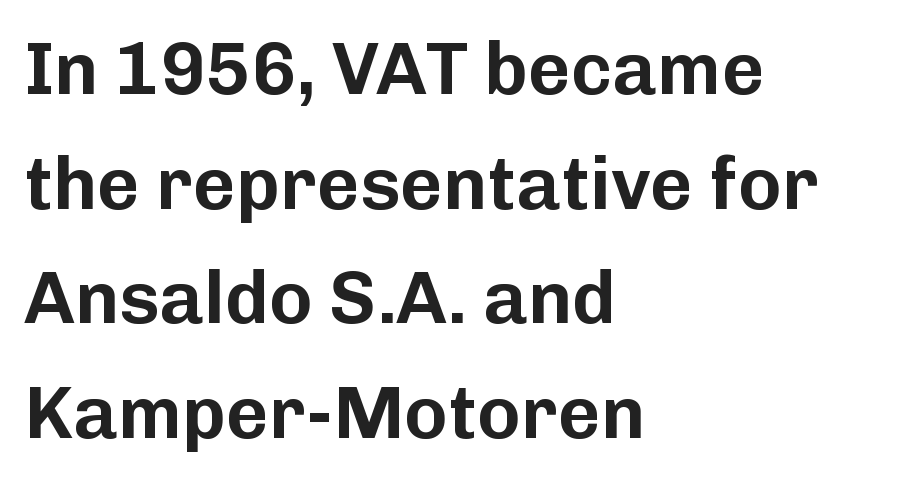
Q: Is the text italic (slanted)? A: No, it is upright.
Q: Is the typeface a serif or a sans-serif typeface? A: Sans-serif.
Q: Is the text underlined? A: No.
Q: How is the paragraph aligned? A: Left-aligned.
Q: Is the spacing between letters normal or unusually wide? A: Normal.
Q: Is the spacing between lines tight, normal or loose? A: Normal.
Q: Width (condensed, normal, or wide)? A: Normal.
Q: Stroke contrast? A: Low.
Q: x-height? A: Medium.
Q: Monospaced? A: No.
